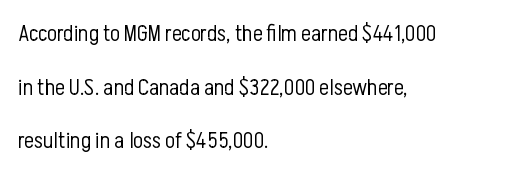
The image shows 23 px text type, upright; set left-aligned, loose line spacing (2.33x), normal letter spacing, not underlined.
